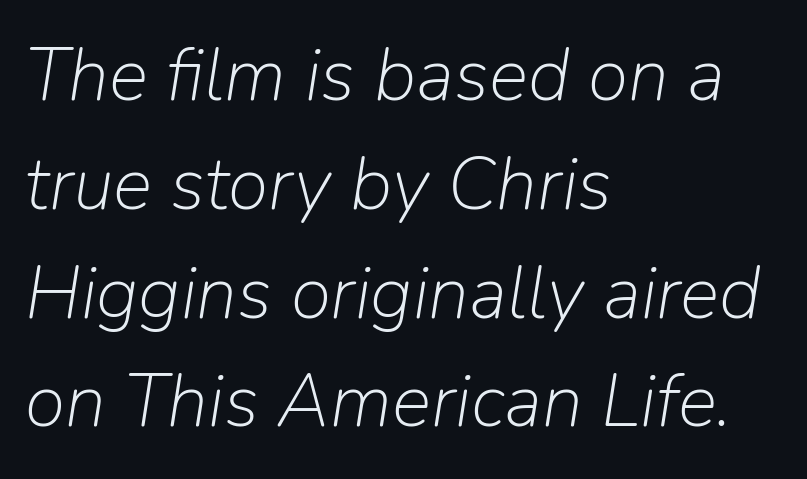
Compared with typical body copy, the letter spacing here is the same. Compared with a centered layout, this one pins lines to the left instead. The font sits on the lighter half of the weight spectrum, regular included. Notice how descenders clear the ascenders below comfortably — that's standard leading. Do the characters align in a grid? No, the font is proportional. Descender tails drop into unmarked territory.
